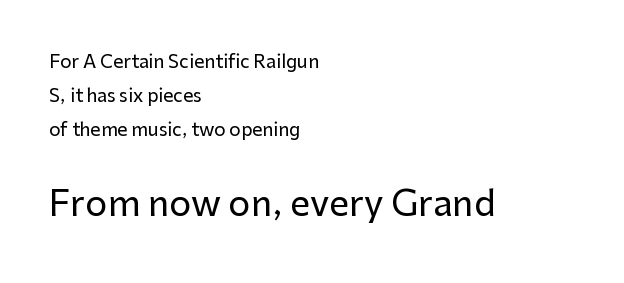
Q: Is the text italic (slanted)? A: No, it is upright.
Q: Is the typeface a serif or a sans-serif typeface? A: Sans-serif.
Q: Is the text underlined? A: No.
Q: How is the paragraph aligned? A: Left-aligned.
Q: Is the spacing between letters normal or unusually wide? A: Normal.
Q: Which block of text is set in a larger size, the first (top) or the second (bottom)? A: The second (bottom) one.
Q: Width (condensed, normal, or wide)? A: Normal.
Q: Stroke contrast? A: Low.
Q: x-height? A: Medium.
Q: Monospaced? A: No.
